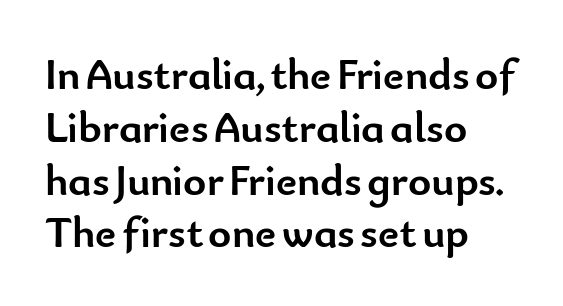
{"serif": "no", "italic": "no", "bold": "yes", "weight": "semibold", "width": "normal", "stroke_contrast": "low", "x_height": "small", "monospaced": "no", "underline": "no", "align": "left", "line_spacing_ratio": 1.2, "letter_spacing": "normal", "letter_spacing_em": 0.0, "glyph_px": 44}
